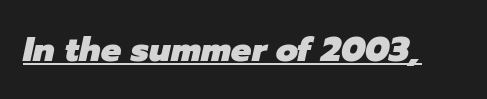
Emphasis is given by a line drawn under the lettering. The letters are slanted; this is an italic face. Students, note that the glyphs here touch the page at normal intervals. Every letter is thick-stroked: bold, no question. Note the varied advance widths — an 'i' is clearly narrower than an 'm'.
